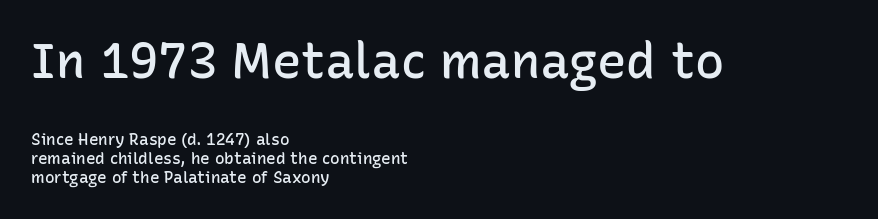
Q: Is the text bold? A: Semi-bold.
Q: Is the text italic (slanted)? A: No, it is upright.
Q: Is the typeface a serif or a sans-serif typeface? A: Sans-serif.
Q: Is the text underlined? A: No.
Q: How is the paragraph aligned? A: Left-aligned.
Q: Is the spacing between letters normal or unusually wide? A: Normal.
Q: Which block of text is set in a larger size, the first (top) or the second (bottom)? A: The first (top) one.
Q: Width (condensed, normal, or wide)? A: Normal.
Q: Stroke contrast? A: Low.
Q: x-height? A: Medium.
Q: Monospaced? A: No.
